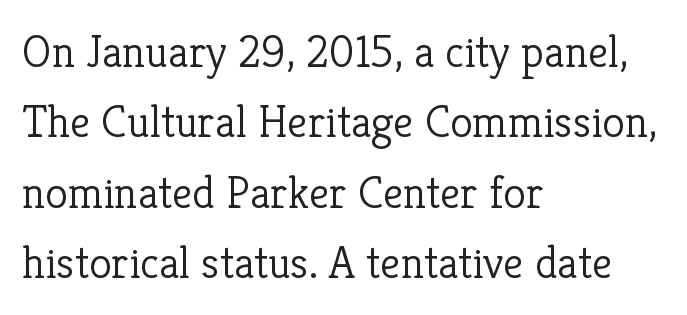
Does the copy run flush right? No — it runs flush left. Honestly, the letter spacing is just normal — you wouldn't notice it. Bare-footed words on every line. Bold? No — there's no thickening of the strokes. The specimen reads as upright at a glance. This rendering employs a face with finishing strokes, i.e., a serif.
